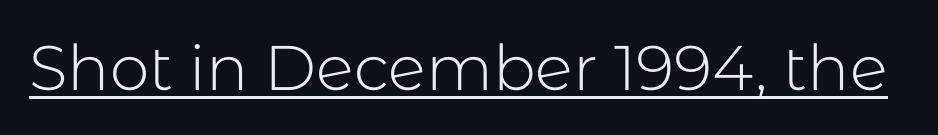
Q: Is the text bold? A: No.
Q: Is the text italic (slanted)? A: No, it is upright.
Q: Is the typeface a serif or a sans-serif typeface? A: Sans-serif.
Q: Is the text underlined? A: Yes.
Q: Is the spacing between letters normal or unusually wide? A: Normal.
Q: Width (condensed, normal, or wide)? A: Normal.
Q: Stroke contrast? A: Low.
Q: x-height? A: Medium.
Q: Monospaced? A: No.
